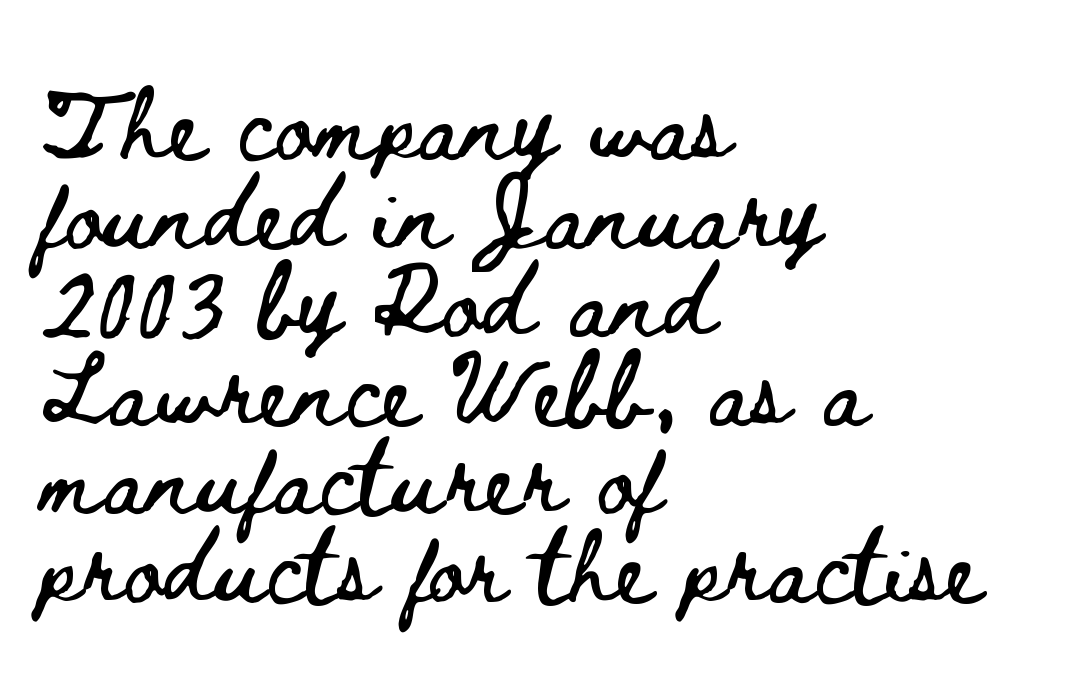
{"width": "wide", "stroke_contrast": "low", "x_height": "small", "monospaced": "no", "underline": "no", "align": "left", "line_spacing_ratio": 1.23, "letter_spacing": "normal", "letter_spacing_em": 0.0, "glyph_px": 72}
